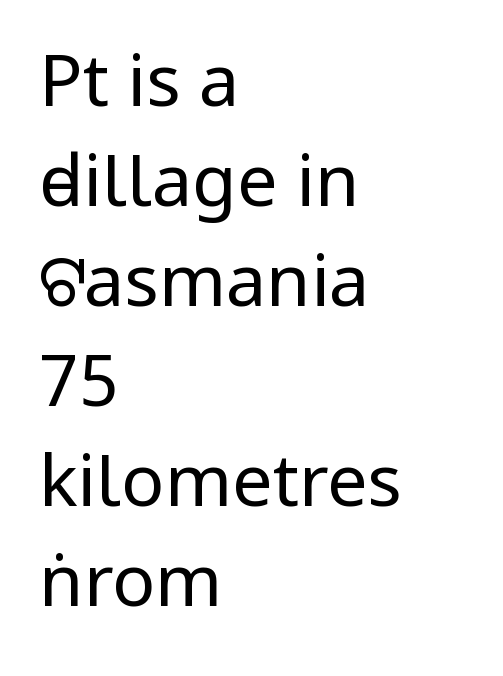
{"serif": "no", "italic": "no", "bold": "no", "weight": "regular", "width": "condensed", "stroke_contrast": "low", "x_height": "large", "monospaced": "no", "underline": "no", "align": "left", "line_spacing": "normal", "line_spacing_ratio": 1.39, "letter_spacing": "normal", "letter_spacing_em": 0.0, "glyph_px": 72}
